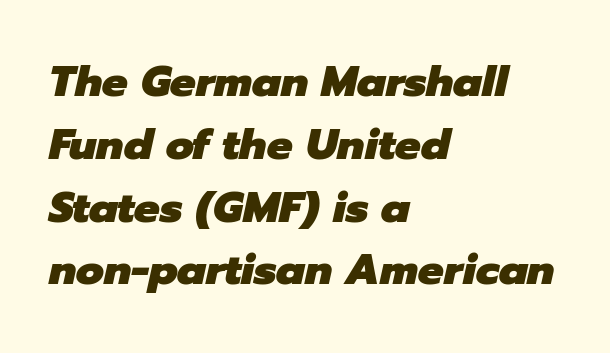
{"italic": "yes", "lean": "right", "slant_degrees": 12, "bold": "yes", "weight": "heavy", "width": "normal", "stroke_contrast": "low", "x_height": "medium", "monospaced": "no", "underline": "no", "align": "left", "line_spacing": "normal", "line_spacing_ratio": 1.46, "letter_spacing": "normal", "letter_spacing_em": 0.0, "glyph_px": 43}
